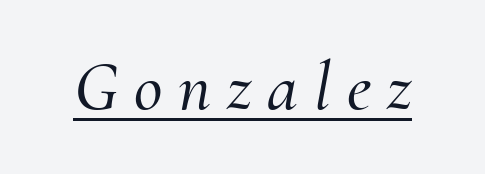
{"serif": "yes", "italic": "yes", "lean": "right", "slant_degrees": 10, "width": "normal", "stroke_contrast": "medium", "x_height": "small", "monospaced": "no", "underline": "yes", "letter_spacing": "wide", "letter_spacing_em": 0.23, "glyph_px": 70}
